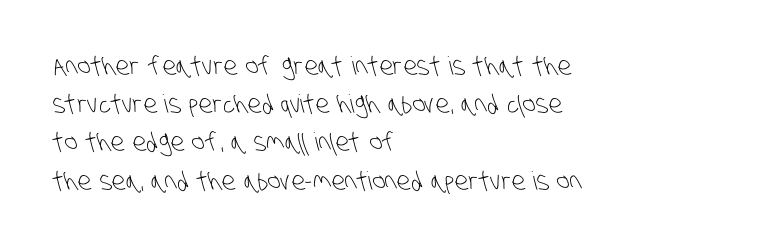
Every row of glyphs begins at an identical x-position on the left. The designer left line spacing at the default. No extra ink here — the face is not bold. Short note: letters normally spaced. The area under the type is left untouched.
